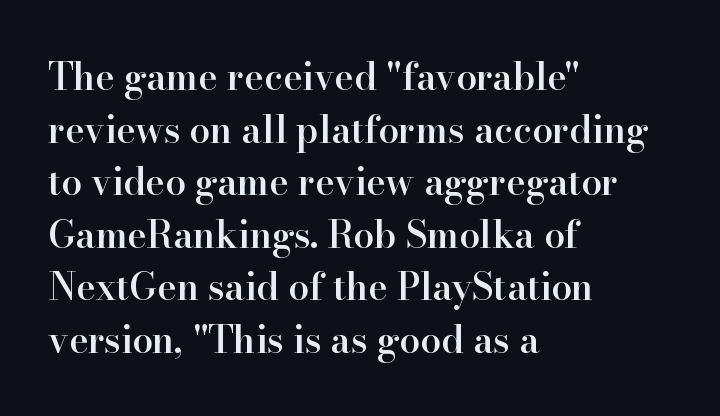
Check where the strokes stop: tiny serifs finish them off. Clear beneath every line of the passage. The rendering uses natural spacing where letterforms have individual widths. The passage shown has conventional tracking throughout. Regular leading.
